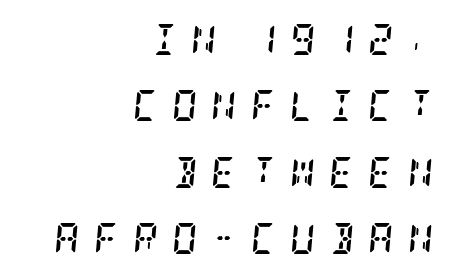
{"serif": "yes", "italic": "yes", "lean": "right", "slant_degrees": 5, "bold": "yes", "weight": "semibold", "width": "condensed", "stroke_contrast": "low", "x_height": "large", "underline": "no", "align": "right", "line_spacing": "loose", "line_spacing_ratio": 2.14, "letter_spacing": "wide", "letter_spacing_em": 0.45, "glyph_px": 31}
